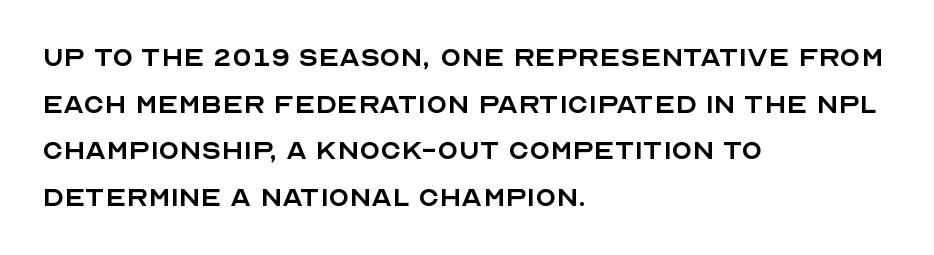
The image shows 34 px regular-weight sans-serif type, upright; set left-aligned, normal line spacing (1.37x), normal letter spacing, not underlined; a large x-height.
